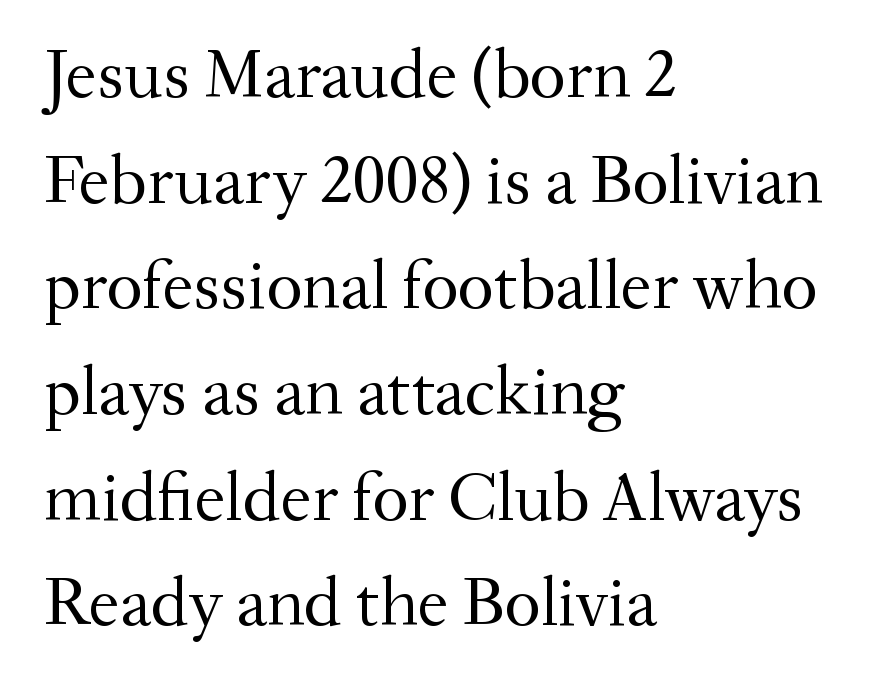
{"serif": "yes", "italic": "no", "bold": "no", "weight": "regular", "width": "normal", "stroke_contrast": "medium", "x_height": "small", "monospaced": "no", "underline": "no", "align": "left", "line_spacing": "normal", "line_spacing_ratio": 1.51, "letter_spacing": "normal", "letter_spacing_em": 0.0, "glyph_px": 70}
